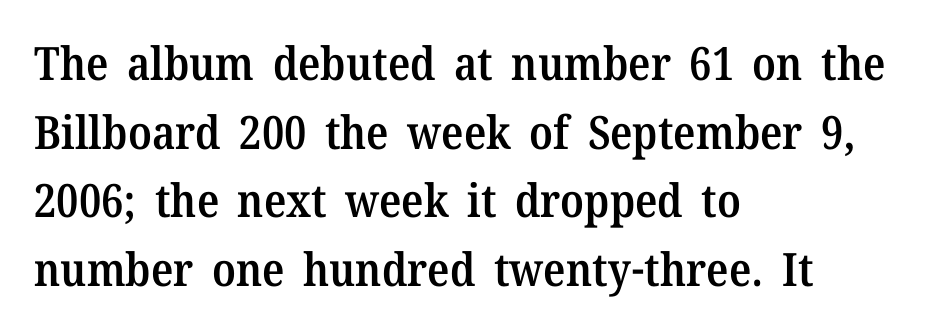
Style check: upright. The passage shown stacks its lines at a standard gap. Short and long lines alike share a common starting point at left. This is the in-between weight designers call semibold or demi. Serif or sans? Serif — the stroke terminals have little feet.
